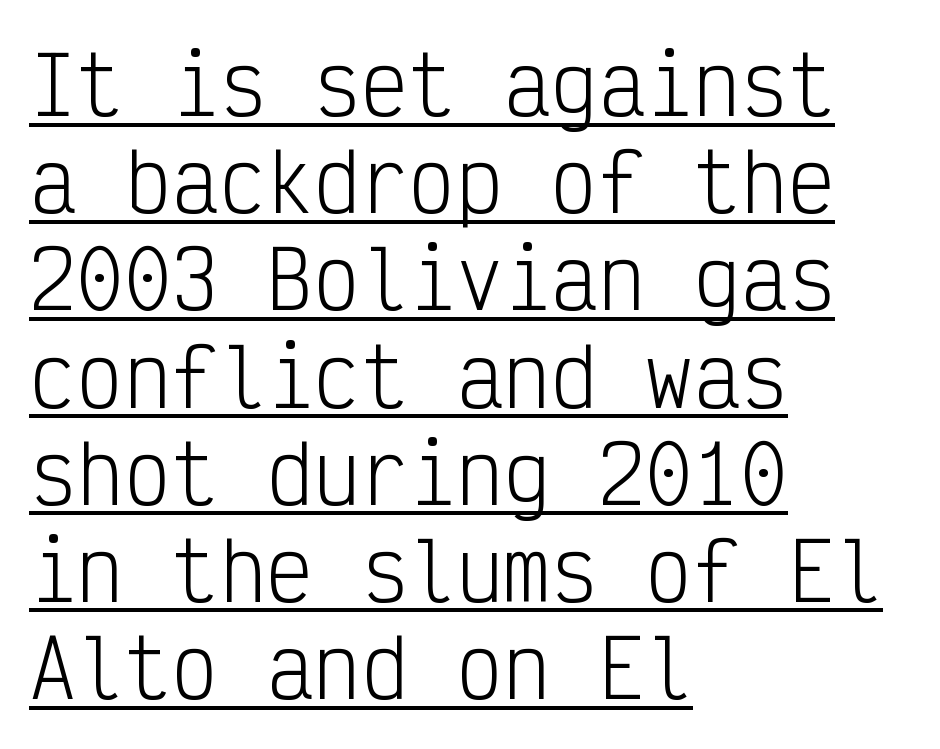
Q: Is the text bold? A: No.
Q: Is the text italic (slanted)? A: No, it is upright.
Q: Is the typeface a serif or a sans-serif typeface? A: Sans-serif.
Q: Is the text underlined? A: Yes.
Q: How is the paragraph aligned? A: Left-aligned.
Q: Is the spacing between letters normal or unusually wide? A: Normal.
Q: Width (condensed, normal, or wide)? A: Condensed.
Q: Stroke contrast? A: Low.
Q: x-height? A: Medium.
Q: Monospaced? A: Yes.
